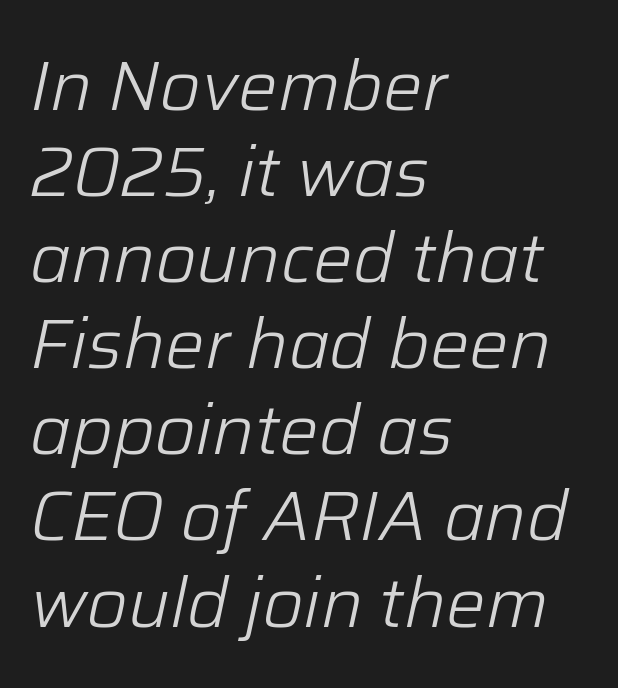
The image shows 70 px light type, italic (leaning right); set left-aligned, line spacing 1.23x, normal letter spacing, not underlined; low stroke contrast and a medium x-height.
